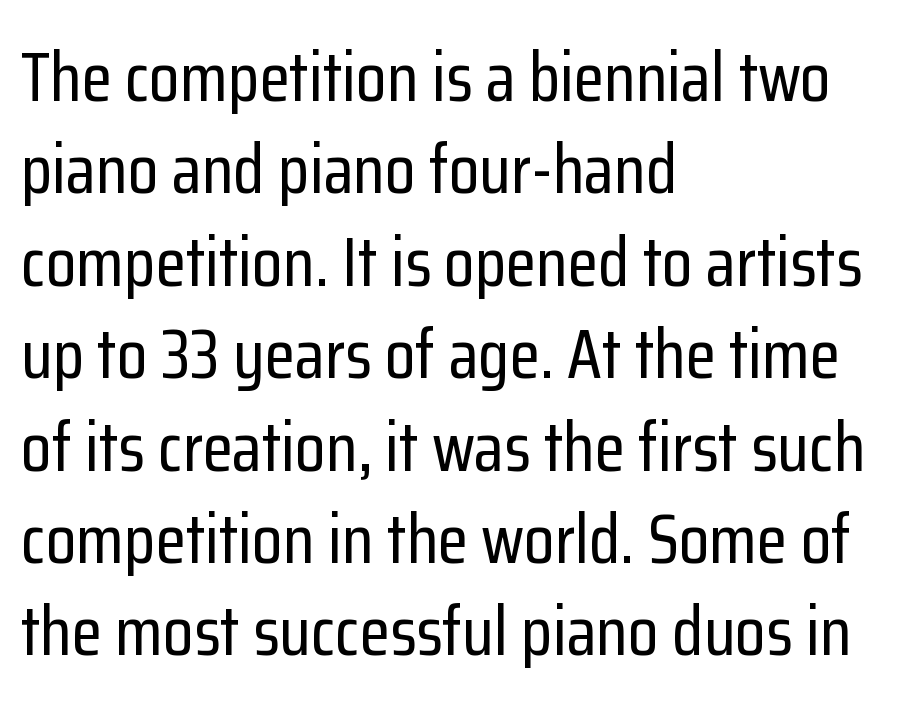
{"serif": "no", "italic": "no", "width": "condensed", "stroke_contrast": "low", "x_height": "medium", "monospaced": "no", "underline": "no", "align": "left", "line_spacing": "normal", "line_spacing_ratio": 1.32, "letter_spacing": "normal", "letter_spacing_em": 0.0, "glyph_px": 70}
